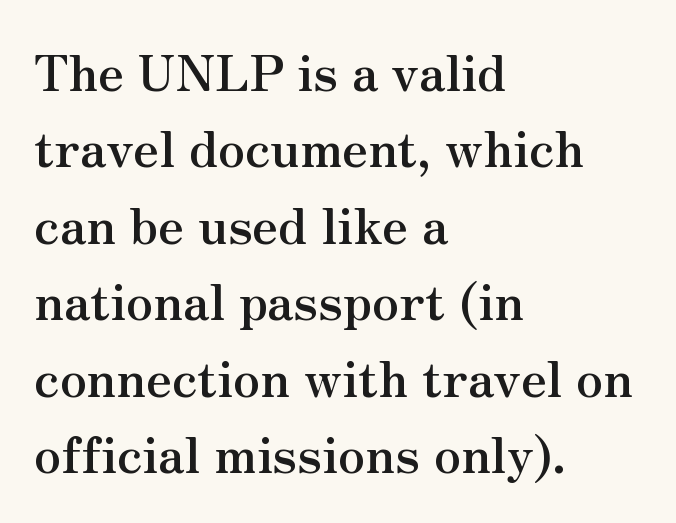
The image shows 49 px semibold serif type, upright; set left-aligned, normal line spacing (1.56x), normal letter spacing, not underlined; medium stroke contrast and a small x-height.
